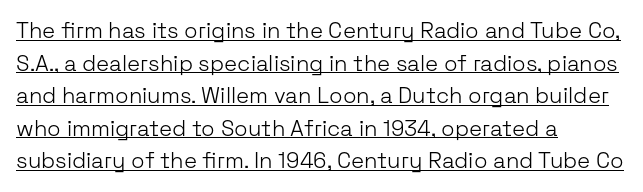
Q: Is the text bold? A: No.
Q: Is the text italic (slanted)? A: No, it is upright.
Q: Is the text underlined? A: Yes.
Q: How is the paragraph aligned? A: Left-aligned.
Q: Is the spacing between letters normal or unusually wide? A: Normal.
Q: Is the spacing between lines tight, normal or loose? A: Normal.
